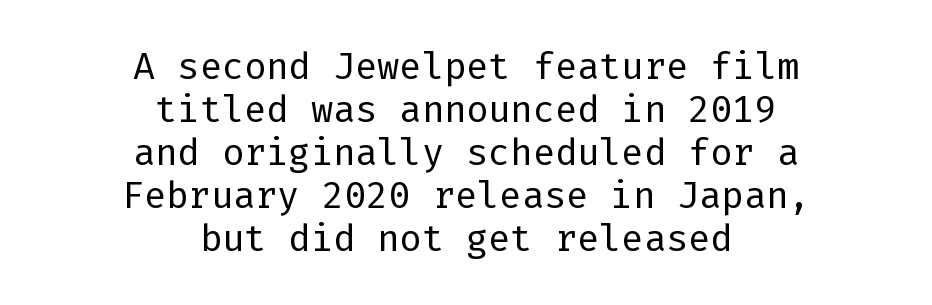
Q: Is the text bold? A: No.
Q: Is the text italic (slanted)? A: No, it is upright.
Q: Is the typeface a serif or a sans-serif typeface? A: Sans-serif.
Q: Is the text underlined? A: No.
Q: How is the paragraph aligned? A: Centered.
Q: Is the spacing between letters normal or unusually wide? A: Normal.
Q: Width (condensed, normal, or wide)? A: Normal.
Q: Stroke contrast? A: Low.
Q: x-height? A: Medium.
